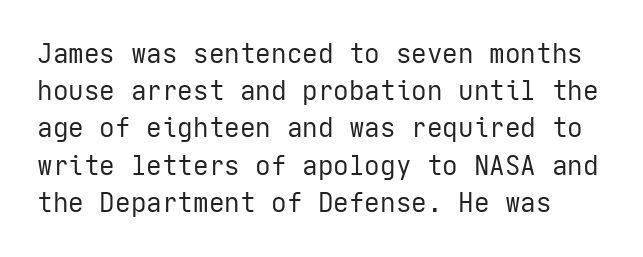
Q: Is the text bold? A: No.
Q: Is the text italic (slanted)? A: No, it is upright.
Q: Is the text underlined? A: No.
Q: Is the spacing between letters normal or unusually wide? A: Normal.
Q: Is the spacing between lines tight, normal or loose? A: Normal.
